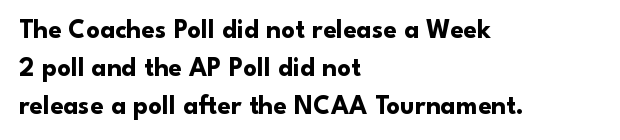
The image shows 27 px bold type, upright; set left-aligned, normal line spacing (1.41x), normal letter spacing, not underlined.
